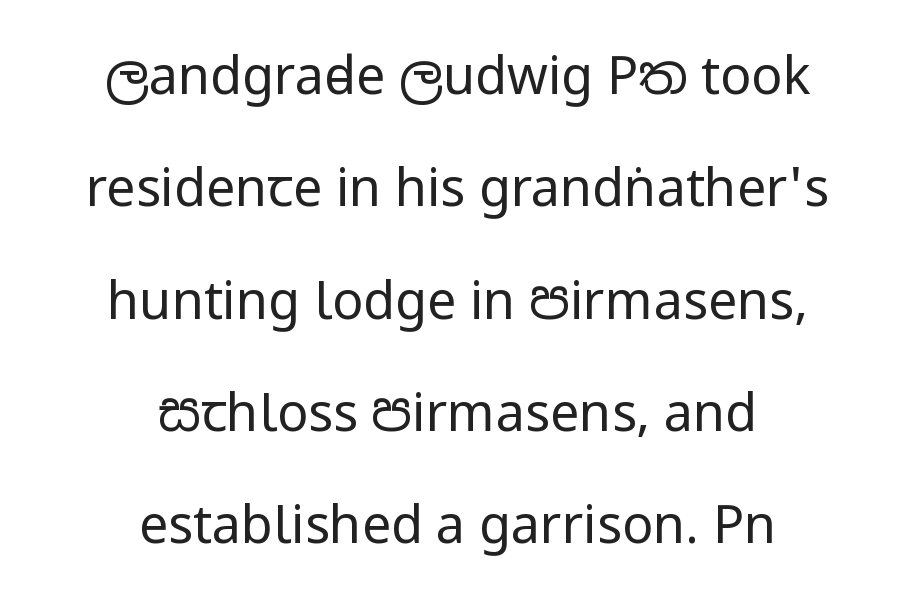
The paragraph shown floats in the horizontal middle. The text was rendered using a sans face with plain stroke endings. The specimen reads as upright at a glance. A quiet, ordinary-to-light weight characterises the typeface.
